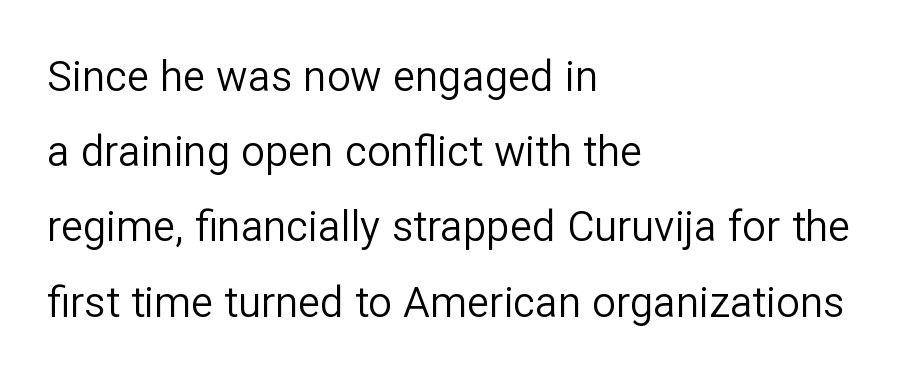
Q: Is the text bold? A: No.
Q: Is the text italic (slanted)? A: No, it is upright.
Q: Is the typeface a serif or a sans-serif typeface? A: Sans-serif.
Q: Is the text underlined? A: No.
Q: How is the paragraph aligned? A: Left-aligned.
Q: Is the spacing between letters normal or unusually wide? A: Normal.
Q: Width (condensed, normal, or wide)? A: Normal.
Q: Stroke contrast? A: Low.
Q: x-height? A: Medium.
Q: Monospaced? A: No.
